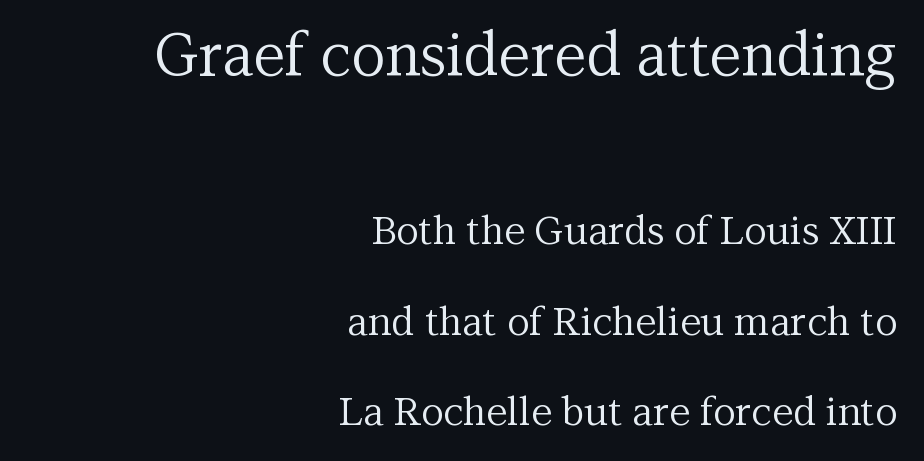
Q: Is the text bold? A: No.
Q: Is the text italic (slanted)? A: No, it is upright.
Q: Is the typeface a serif or a sans-serif typeface? A: Serif.
Q: Is the text underlined? A: No.
Q: How is the paragraph aligned? A: Right-aligned.
Q: Is the spacing between letters normal or unusually wide? A: Normal.
Q: Is the spacing between lines tight, normal or loose? A: Loose.
Q: Which block of text is set in a larger size, the first (top) or the second (bottom)? A: The first (top) one.
Q: Width (condensed, normal, or wide)? A: Normal.
Q: Stroke contrast? A: Medium.
Q: x-height? A: Medium.
Q: Monospaced? A: No.
